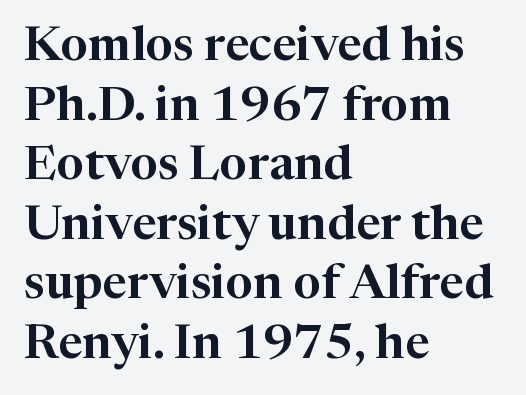
Is there any slant? The stems are plumb. Looks like regular typesetting: each glyph gets only the width it needs. The type family on display is of the serif kind. Lines of text with bare space underneath. Horizontal alignment here is leftward, the default for most running prose. This rendering leaves character spacing at its baseline value.
